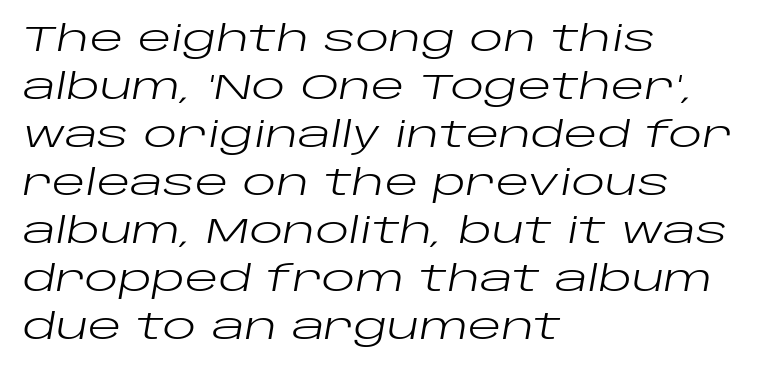
Q: Is the text bold? A: No.
Q: Is the text italic (slanted)? A: Yes, it leans right by about 10 degrees.
Q: Is the text underlined? A: No.
Q: How is the paragraph aligned? A: Left-aligned.
Q: Is the spacing between letters normal or unusually wide? A: Normal.
Q: Is the spacing between lines tight, normal or loose? A: Normal.
Q: Width (condensed, normal, or wide)? A: Wide.
Q: Stroke contrast? A: Low.
Q: x-height? A: Large.
Q: Monospaced? A: No.
